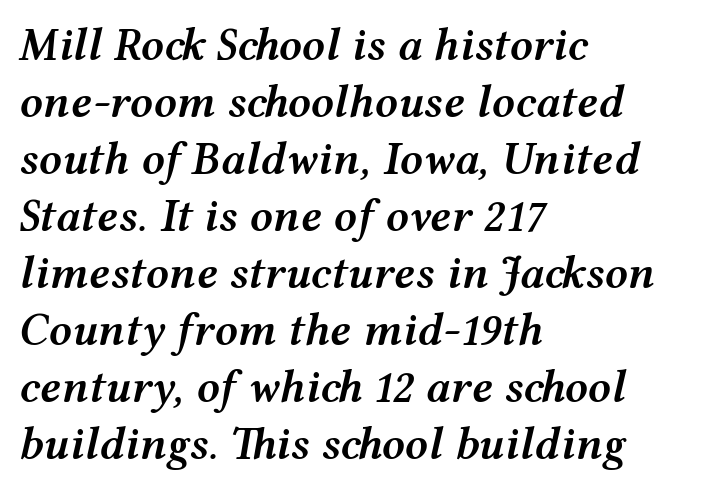
Clear beneath every line of the passage. The axis of the letterforms is tilted away from vertical. The lines in this sample share a left origin and differ only in where they stop. You could not count columns in this text — the font is proportionally spaced.
